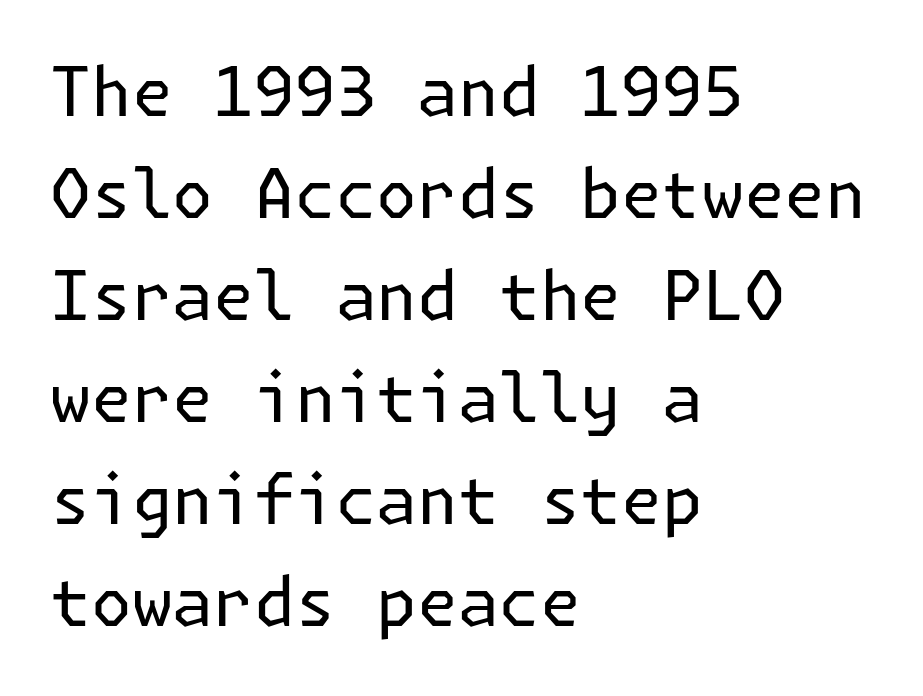
A clean baseline with only descenders dipping below it. Stems and bowls with no extra thickness — not bold. This rendering employs a face without finishing strokes, i.e., a sans-serif. Is there much room between lines? A standard amount, neither cramped nor airy. These lines are set flush left with a ragged right edge. Designer's note — italics off, roman on.
